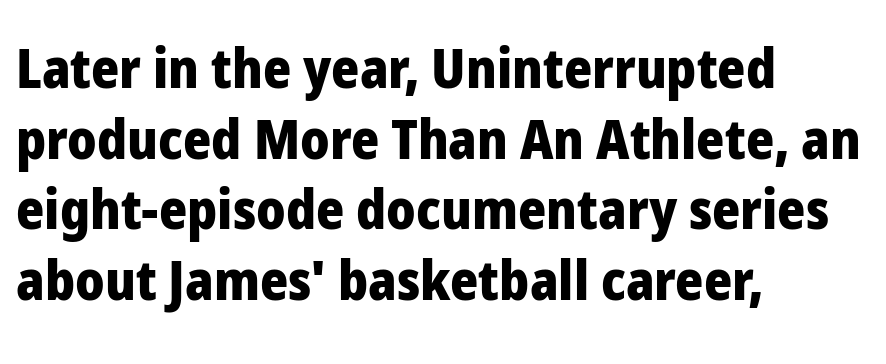
Look at the stroke-to-counter ratio: heavy, a bold. This sample uses a sans-serif face. Posture: straight, roman, zero tilt. Where is the straight margin? On the left. Leading matches the norm, producing a regular column. The foot of each line stays bare and open.
